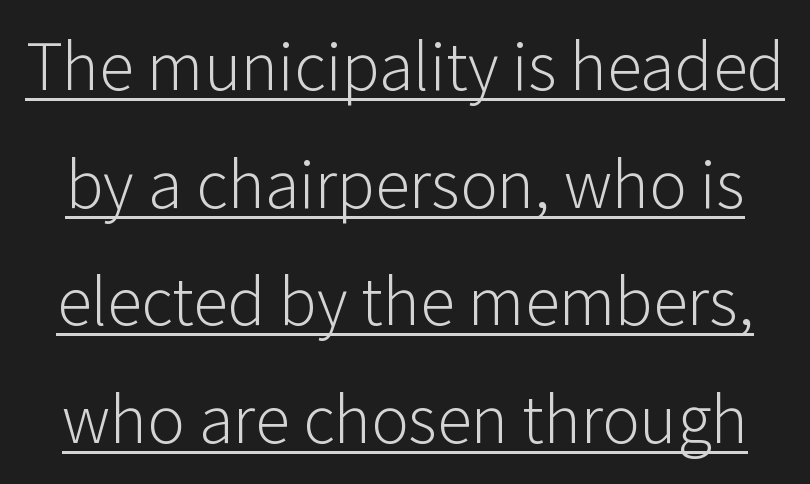
Q: Is the text bold? A: No.
Q: Is the text italic (slanted)? A: No, it is upright.
Q: Is the typeface a serif or a sans-serif typeface? A: Sans-serif.
Q: Is the text underlined? A: Yes.
Q: Is the spacing between letters normal or unusually wide? A: Normal.
Q: Is the spacing between lines tight, normal or loose? A: Normal.
Q: Width (condensed, normal, or wide)? A: Normal.
Q: Stroke contrast? A: Low.
Q: x-height? A: Medium.
Q: Monospaced? A: No.
